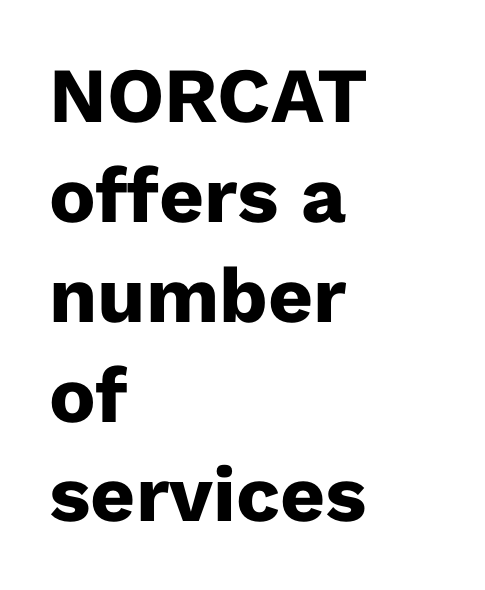
{"serif": "no", "italic": "no", "bold": "yes", "weight": "heavy", "width": "normal", "stroke_contrast": "low", "x_height": "medium", "monospaced": "no", "underline": "no", "align": "left", "line_spacing": "normal", "line_spacing_ratio": 1.28, "letter_spacing": "normal", "letter_spacing_em": 0.0, "glyph_px": 78}
